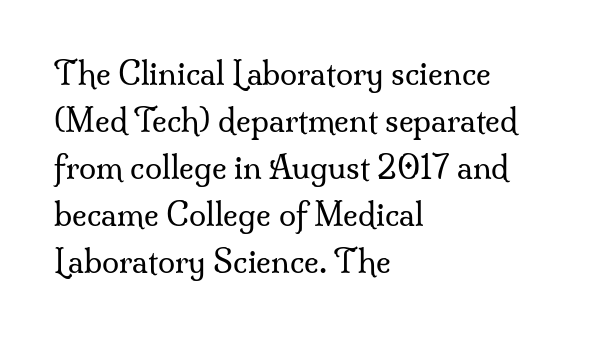
{"serif": "yes", "italic": "no", "bold": "no", "weight": "regular", "width": "normal", "stroke_contrast": "medium", "x_height": "small", "monospaced": "no", "underline": "no", "align": "left", "line_spacing": "normal", "line_spacing_ratio": 1.52, "letter_spacing": "normal", "letter_spacing_em": 0.0, "glyph_px": 31}
